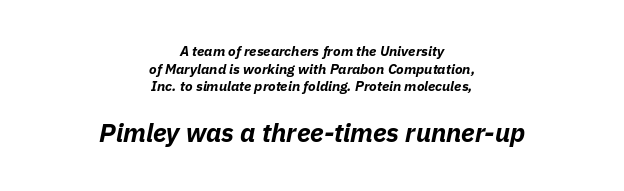
Vertical spacing — default. Of the two passages, the one underneath uses the larger point size. Italic: yes, the glyphs are oblique. The gap between lines stays unmarked.
